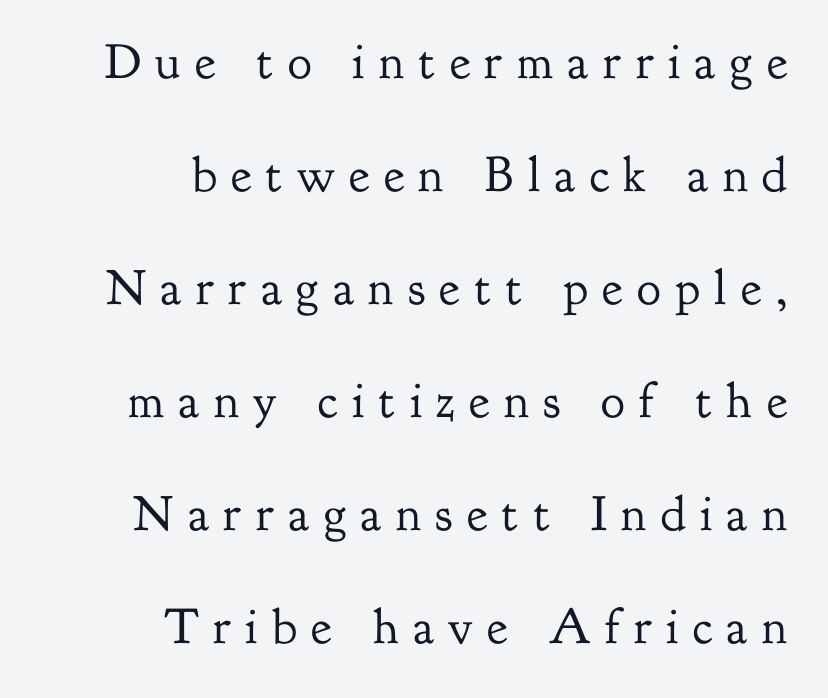
{"serif": "yes", "italic": "no", "bold": "no", "weight": "regular", "width": "normal", "stroke_contrast": "low", "x_height": "small", "monospaced": "no", "underline": "no", "align": "right", "line_spacing": "loose", "line_spacing_ratio": 2.26, "letter_spacing": "wide", "letter_spacing_em": 0.29, "glyph_px": 50}
